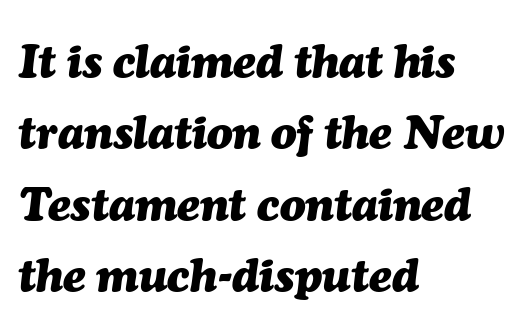
The image shows 47 px heavy type, italic (leaning right); set left-aligned, normal line spacing (1.52x), normal letter spacing, not underlined; medium stroke contrast and a medium x-height.
